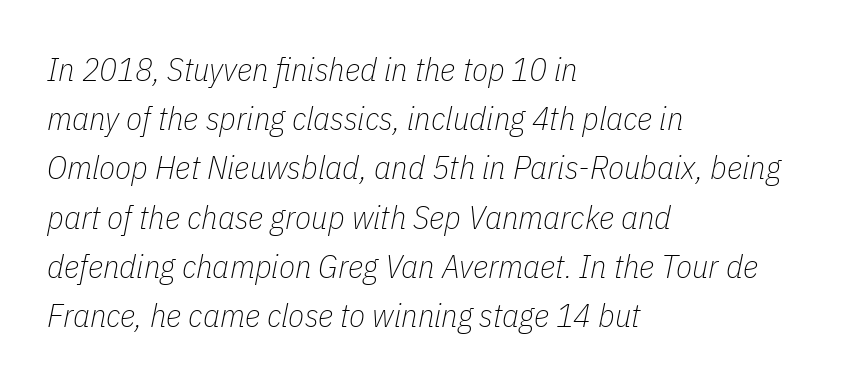
These lines are rendered in a variable-pitch font. A student would call this left alignment; a typographer would say flush left, rag right. Rule under the text: the space is simply empty. The designer left line spacing at the default. An italicized treatment has been applied to the whole sample.
